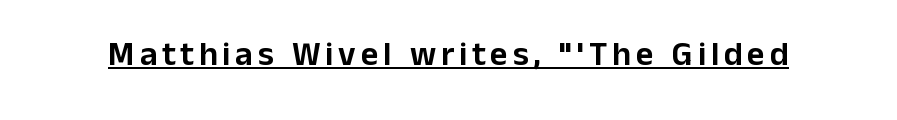
The image shows 34 px sans-serif type, upright; set underlined; low stroke contrast and a medium x-height.
